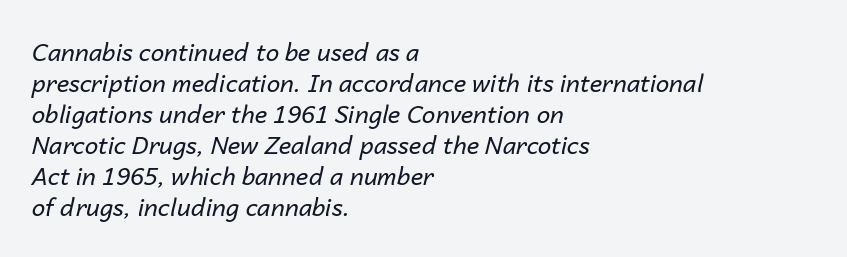
{"italic": "yes", "lean": "right", "slant_degrees": 14, "bold": "no", "underline": "no", "align": "left", "line_spacing": "normal", "line_spacing_ratio": 1.29, "letter_spacing": "normal", "letter_spacing_em": 0.0, "glyph_px": 24}
